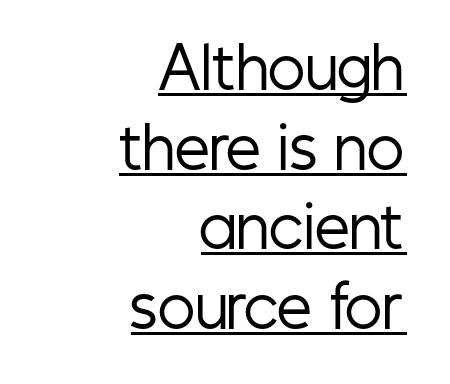
Every word sits above its own underline. Looks like regular typesetting: each glyph gets only the width it needs. The typesetter chose a ragged-left arrangement here. Stroke thickness stays within the range of a standard reading face or lighter. If you drew a line through each stem, it would be perfectly vertical. In terms of letterform style, serifs are entirely absent.
